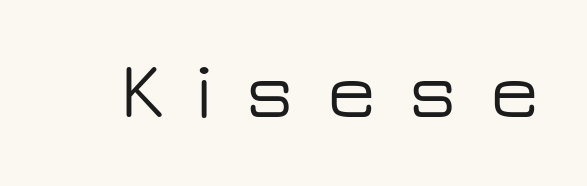
{"serif": "no", "italic": "no", "width": "wide", "stroke_contrast": "low", "x_height": "medium", "monospaced": "no", "underline": "no", "letter_spacing": "wide", "letter_spacing_em": 0.42, "glyph_px": 80}
